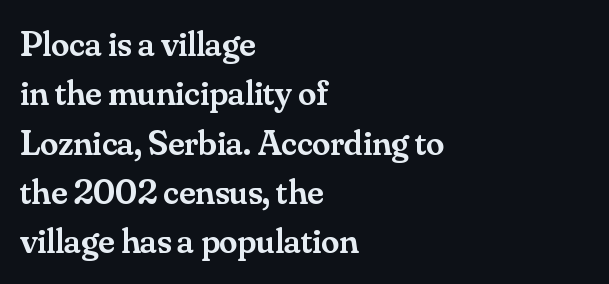
Character widths vary here, with narrow letters taking less room than wide ones. This sample uses an upright cut, with every glyph sitting square on the baseline. The rag falls on the right side of this text block. Summary of weight: moderately heavy, a semibold. Glyph-to-glyph distance matches everyday printed text.
